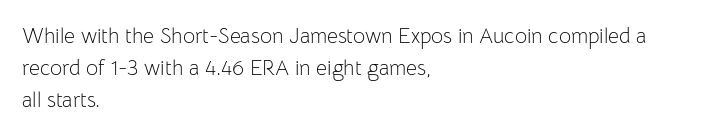
{"italic": "no", "bold": "no", "underline": "no", "align": "left", "line_spacing": "normal", "line_spacing_ratio": 1.53, "letter_spacing": "normal", "letter_spacing_em": 0.0, "glyph_px": 21}
